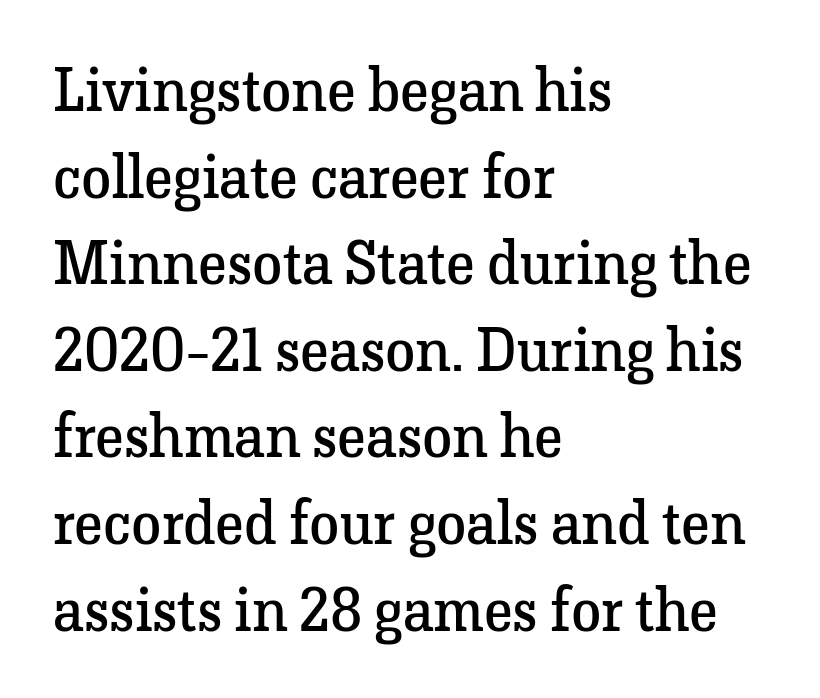
Q: Is the text bold? A: No.
Q: Is the text italic (slanted)? A: No, it is upright.
Q: Is the typeface a serif or a sans-serif typeface? A: Serif.
Q: Is the text underlined? A: No.
Q: How is the paragraph aligned? A: Left-aligned.
Q: Is the spacing between letters normal or unusually wide? A: Normal.
Q: Is the spacing between lines tight, normal or loose? A: Normal.
Q: Width (condensed, normal, or wide)? A: Normal.
Q: Stroke contrast? A: Low.
Q: x-height? A: Medium.
Q: Monospaced? A: No.
